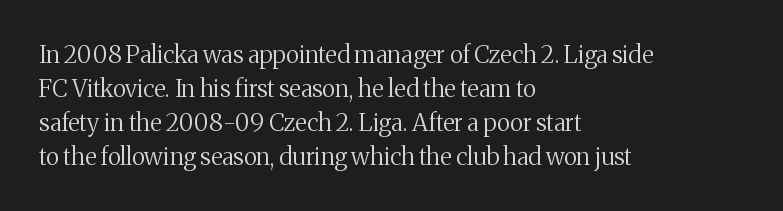
The image shows 24 px text type, upright; set left-aligned, normal line spacing (1.41x), normal letter spacing, not underlined.
